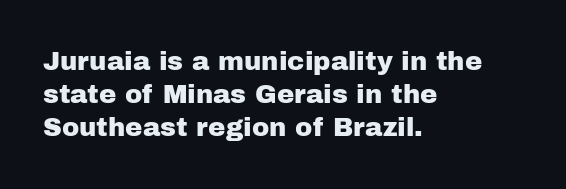
Q: Is the text italic (slanted)? A: No, it is upright.
Q: Is the text underlined? A: No.
Q: How is the paragraph aligned? A: Left-aligned.
Q: Is the spacing between letters normal or unusually wide? A: Normal.
Q: Is the spacing between lines tight, normal or loose? A: Normal.
